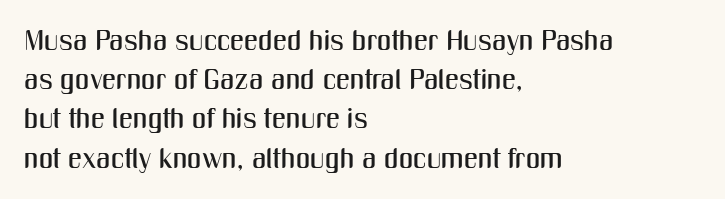
Grotesque or geometric, the face here clearly has no serifs. Horizontal bands of white between lines are of average thickness. A typesetter would mark this as roman, not italic. Proportional: the letters do not fall into vertical columns. Honestly, there is no underline to notice here at all.
